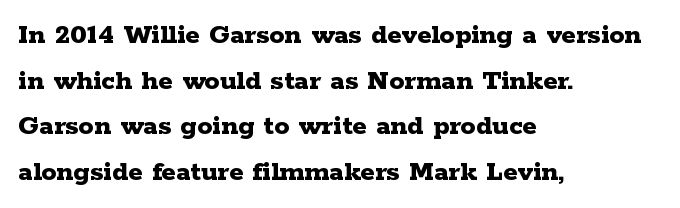
The specimen reads as upright at a glance. A dark, heavy texture on the line: the type is bold. Reading down the column, the eye jumps a familiar distance to each next line. In terms of letterform style, serifs are clearly present. The gaps between neighbouring characters are ordinary and unremarkable.
